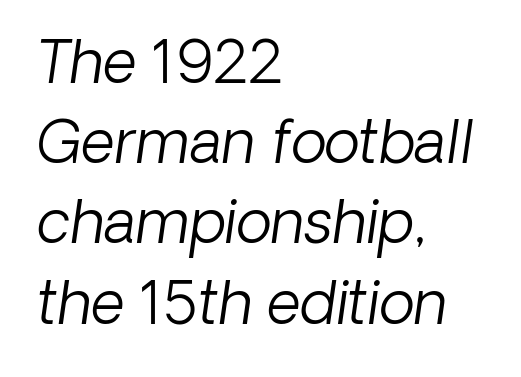
The passage shown is not bold in any degree. The rendering uses a moderate line-height, typical for paragraphs. Here the designer chose a conventional face with non-uniform glyph widths. Compared with typical body copy, the letter spacing here is the same. Classification — sans serif. The paragraph shown leans on its left margin.
